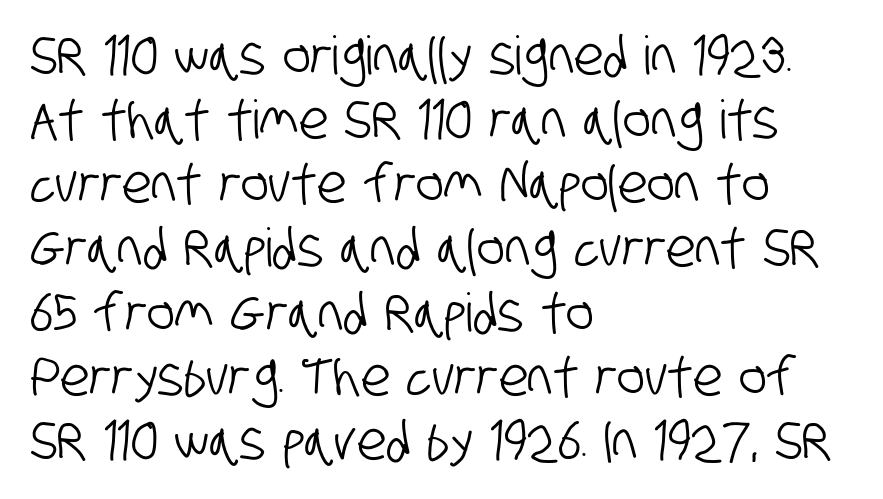
{"serif": "no", "width": "condensed", "stroke_contrast": "low", "x_height": "large", "monospaced": "no", "underline": "no", "align": "left", "line_spacing_ratio": 1.21, "letter_spacing": "normal", "letter_spacing_em": 0.0, "glyph_px": 53}
